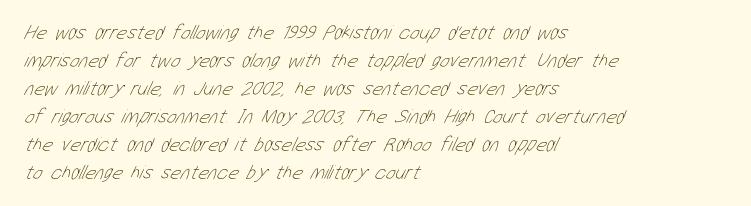
Q: Is the text bold? A: No.
Q: Is the text underlined? A: No.
Q: How is the paragraph aligned? A: Left-aligned.
Q: Is the spacing between letters normal or unusually wide? A: Normal.
Q: Is the spacing between lines tight, normal or loose? A: Normal.
